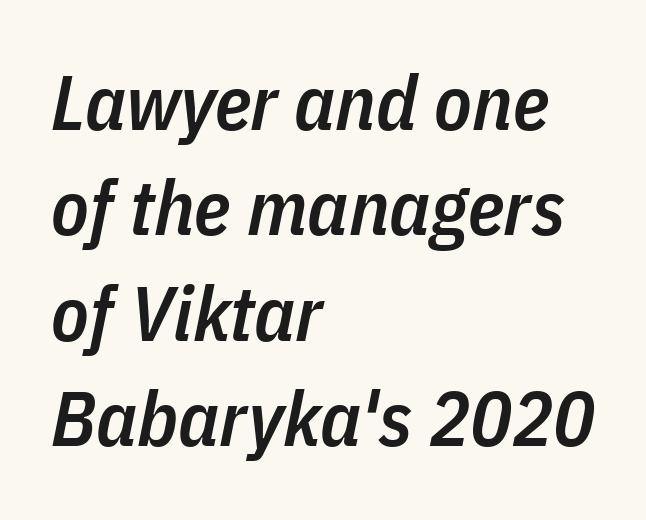
Q: Is the text bold? A: Semi-bold.
Q: Is the text italic (slanted)? A: Yes, it leans right by about 11 degrees.
Q: Is the text underlined? A: No.
Q: How is the paragraph aligned? A: Left-aligned.
Q: Is the spacing between letters normal or unusually wide? A: Normal.
Q: Is the spacing between lines tight, normal or loose? A: Normal.
Q: Width (condensed, normal, or wide)? A: Condensed.
Q: Stroke contrast? A: Low.
Q: x-height? A: Medium.
Q: Monospaced? A: No.
